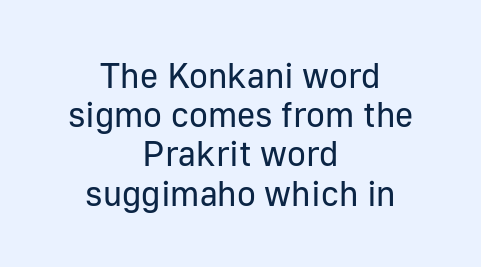
Q: Is the text bold? A: No.
Q: Is the text italic (slanted)? A: No, it is upright.
Q: Is the typeface a serif or a sans-serif typeface? A: Sans-serif.
Q: Is the text underlined? A: No.
Q: How is the paragraph aligned? A: Centered.
Q: Is the spacing between letters normal or unusually wide? A: Normal.
Q: Is the spacing between lines tight, normal or loose? A: Tight.
Q: Width (condensed, normal, or wide)? A: Normal.
Q: Stroke contrast? A: Low.
Q: x-height? A: Medium.
Q: Monospaced? A: No.
